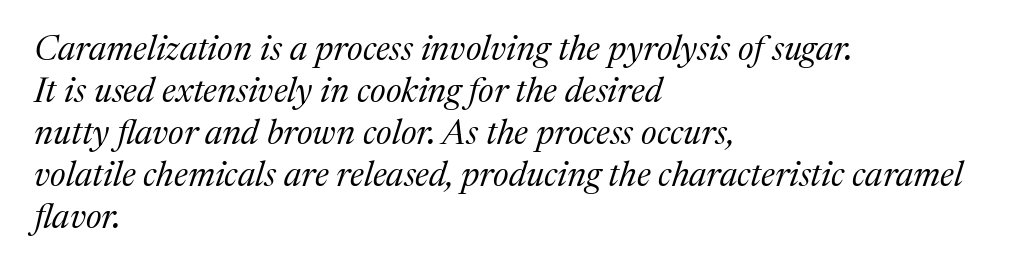
Q: Is the text bold? A: No.
Q: Is the text italic (slanted)? A: Yes, it leans right by about 17 degrees.
Q: Is the typeface a serif or a sans-serif typeface? A: Serif.
Q: Is the text underlined? A: No.
Q: How is the paragraph aligned? A: Left-aligned.
Q: Is the spacing between letters normal or unusually wide? A: Normal.
Q: Width (condensed, normal, or wide)? A: Normal.
Q: Stroke contrast? A: Medium.
Q: x-height? A: Medium.
Q: Monospaced? A: No.
